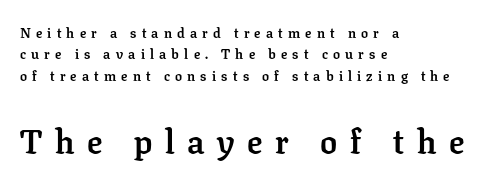
The image shows 34 px semibold serif type, upright; set left-aligned, normal line spacing (1.52x), unusually wide letter spacing (+0.37 em), not underlined; the second (bottom) block is 2.43x larger; low stroke contrast and a medium x-height.
